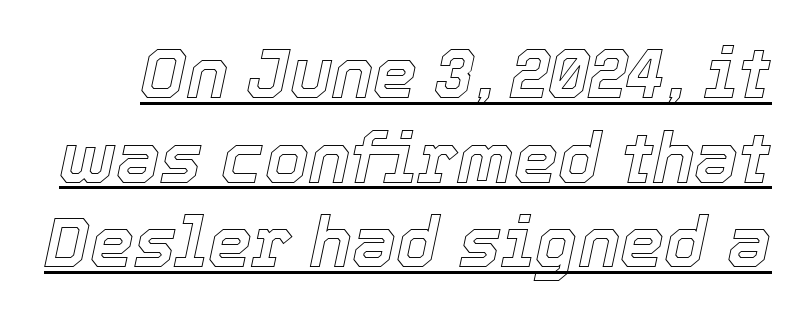
The image shows 70 px text type, italic (leaning right); set line spacing 1.21x, normal letter spacing, underlined; a medium x-height.
